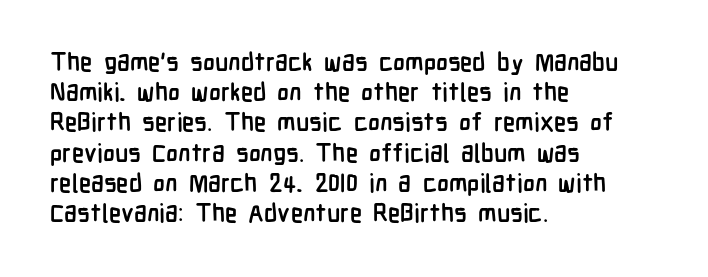
Q: Is the text bold? A: Yes.
Q: Is the text italic (slanted)? A: No, it is upright.
Q: Is the text underlined? A: No.
Q: How is the paragraph aligned? A: Left-aligned.
Q: Is the spacing between letters normal or unusually wide? A: Normal.
